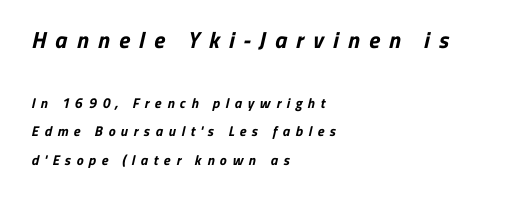
{"bold": "yes", "underline": "no", "align": "left", "line_spacing": "loose", "line_spacing_ratio": 2.05, "letter_spacing": "wide", "letter_spacing_em": 0.4, "larger_block": "first", "size_ratio": 1.64, "glyph_px": 23}
